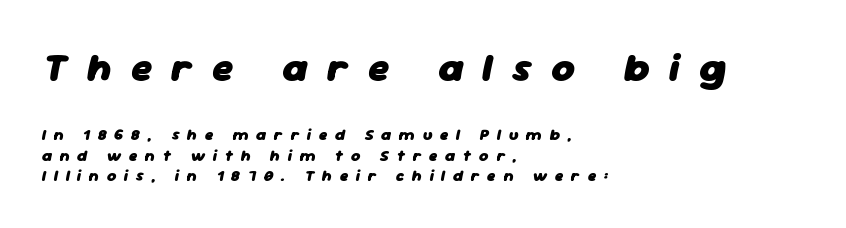
The image shows 40 px heavy type, italic (leaning right); set left-aligned, normal line spacing (1.28x), unusually wide letter spacing (+0.48 em), not underlined; the first (top) block is 2.5x larger; low stroke contrast and a medium x-height.
